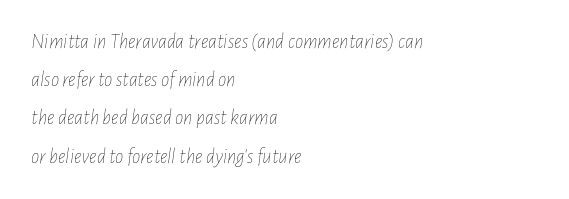
The image shows 21 px text type, italic (leaning right); set left-aligned, line spacing 1.82x, normal letter spacing, not underlined.
